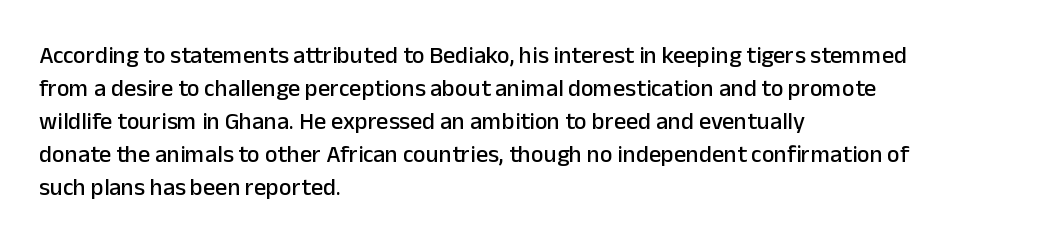
The image shows 24 px text type, upright; set left-aligned, normal line spacing (1.38x), normal letter spacing, not underlined.
